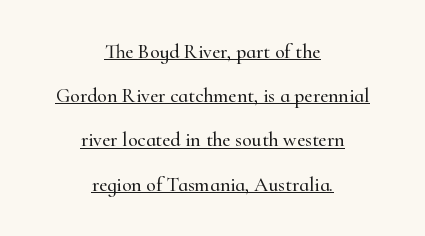
The image shows 20 px text type, upright; set centered, loose line spacing (2.21x), normal letter spacing, underlined.
